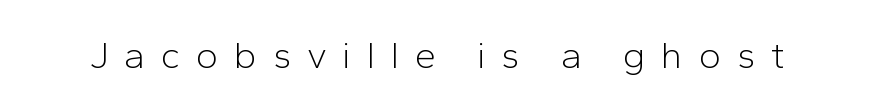
The image shows 38 px light sans-serif type, upright; set unusually wide letter spacing (+0.41 em), not underlined; low stroke contrast and a medium x-height.
